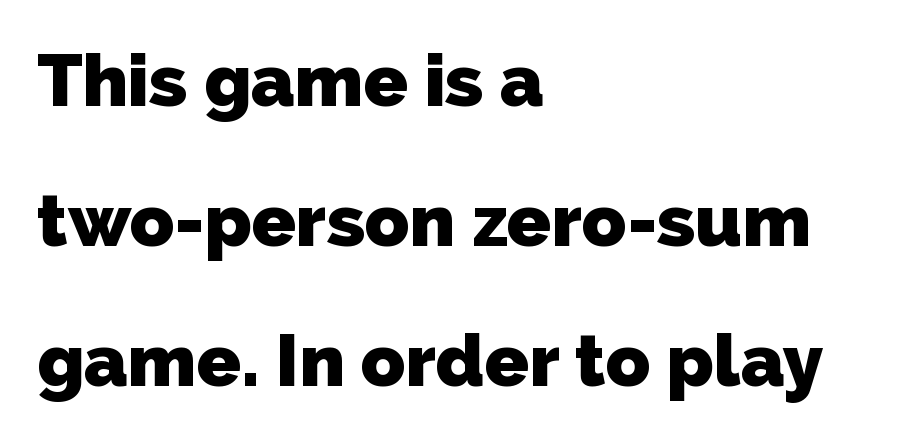
Q: Is the text bold? A: Yes.
Q: Is the typeface a serif or a sans-serif typeface? A: Sans-serif.
Q: Is the text underlined? A: No.
Q: How is the paragraph aligned? A: Left-aligned.
Q: Is the spacing between letters normal or unusually wide? A: Normal.
Q: Is the spacing between lines tight, normal or loose? A: Loose.
Q: Width (condensed, normal, or wide)? A: Normal.
Q: Stroke contrast? A: Low.
Q: x-height? A: Medium.
Q: Monospaced? A: No.
